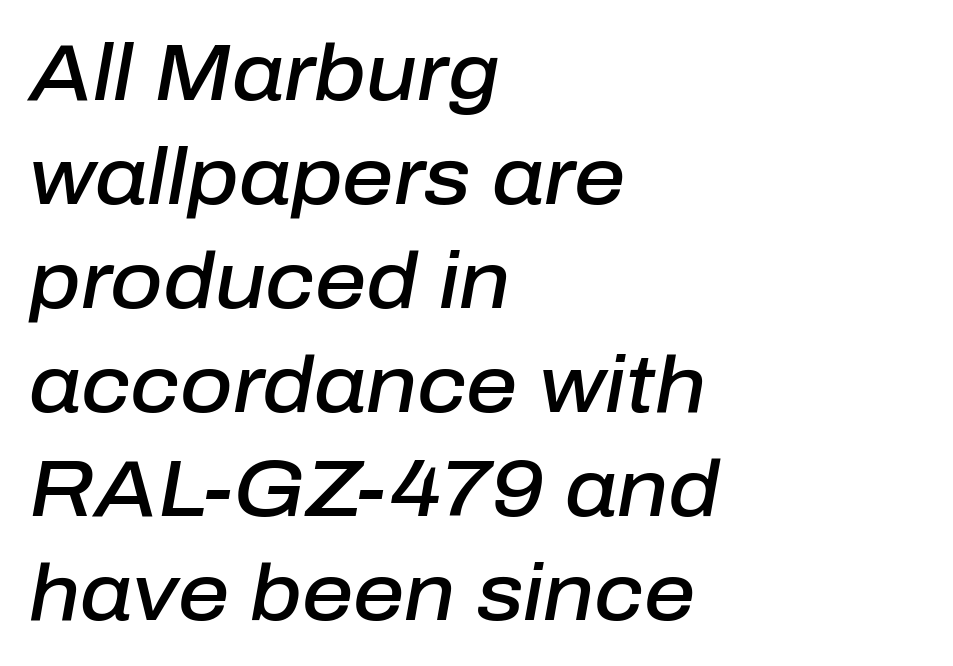
Q: Is the text bold? A: Semi-bold.
Q: Is the text italic (slanted)? A: Yes, it leans right by about 10 degrees.
Q: Is the text underlined? A: No.
Q: How is the paragraph aligned? A: Left-aligned.
Q: Is the spacing between letters normal or unusually wide? A: Normal.
Q: Is the spacing between lines tight, normal or loose? A: Normal.
Q: Width (condensed, normal, or wide)? A: Normal.
Q: Stroke contrast? A: Low.
Q: x-height? A: Medium.
Q: Monospaced? A: No.
